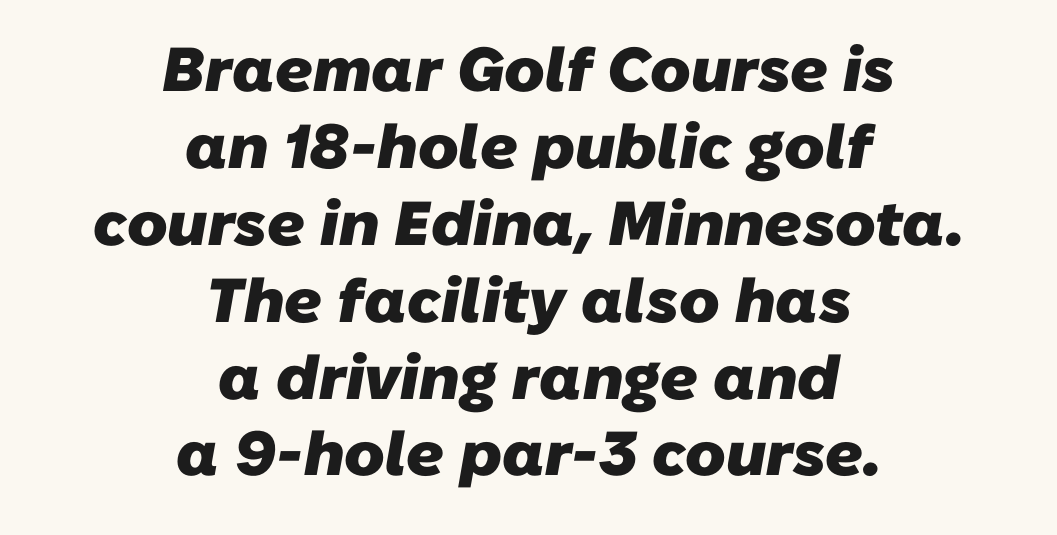
The image shows 62 px heavy sans-serif type; set centered, line spacing 1.24x, normal letter spacing, not underlined; low stroke contrast and a medium x-height.
